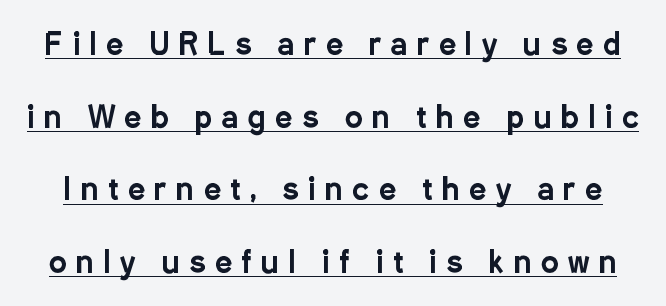
{"serif": "no", "italic": "no", "width": "condensed", "stroke_contrast": "low", "x_height": "medium", "monospaced": "no", "underline": "yes", "line_spacing": "loose", "line_spacing_ratio": 2.42, "letter_spacing": "wide", "letter_spacing_em": 0.32, "glyph_px": 30}
